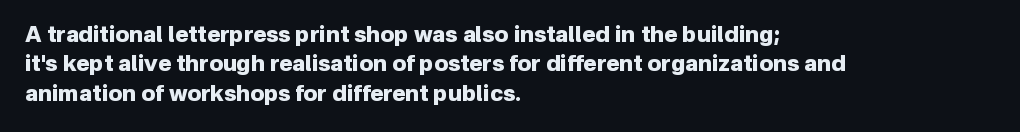
Q: Is the text bold? A: Yes.
Q: Is the text italic (slanted)? A: No, it is upright.
Q: Is the text underlined? A: No.
Q: How is the paragraph aligned? A: Left-aligned.
Q: Is the spacing between letters normal or unusually wide? A: Normal.
Q: Is the spacing between lines tight, normal or loose? A: Normal.
